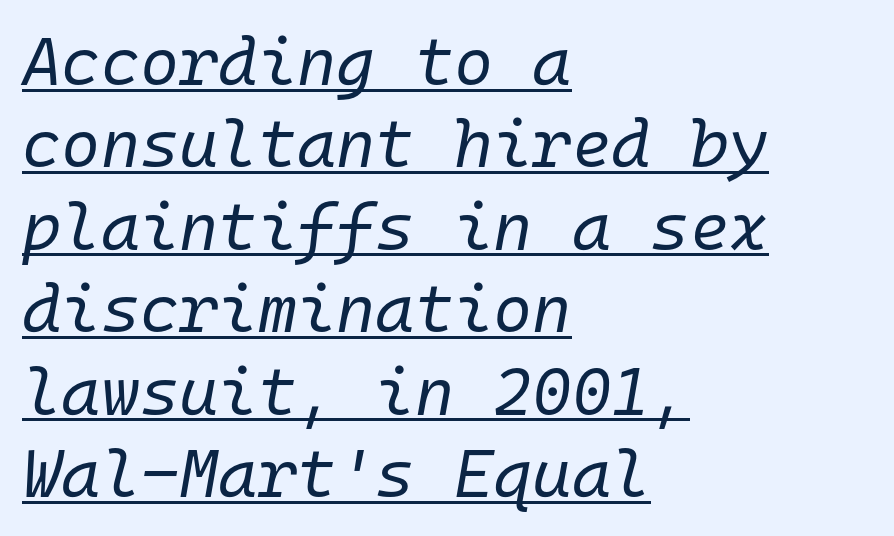
{"italic": "yes", "lean": "right", "slant_degrees": 10, "bold": "no", "weight": "regular", "width": "normal", "stroke_contrast": "low", "x_height": "medium", "monospaced": "yes", "underline": "yes", "align": "left", "line_spacing_ratio": 1.23, "letter_spacing": "normal", "letter_spacing_em": 0.0, "glyph_px": 67}
